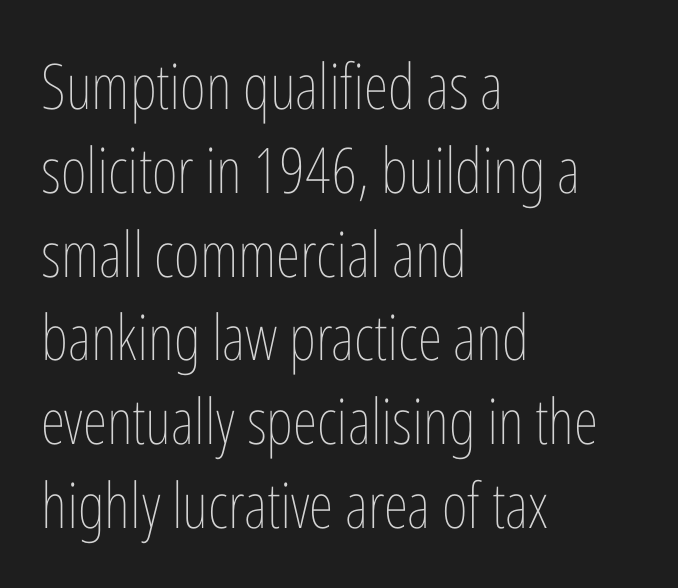
This sample has the flowing, uneven cadence of proportional lettering. Do the letters lean? They stand straight. The font is comparable to plain body text, perhaps lighter. In terms of letterspacing, this is plain default setting. Summary of vertical rhythm: regular, with standard interline spacing.
